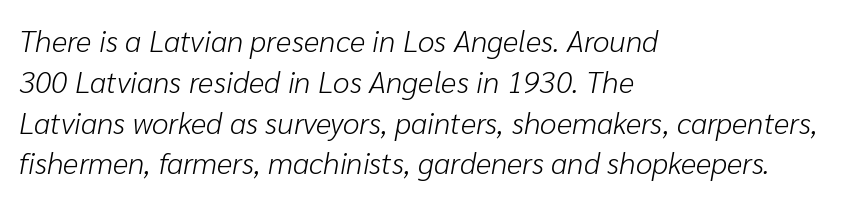
The image shows 30 px light type, italic (leaning right); set left-aligned, normal line spacing (1.36x), normal letter spacing, not underlined; low stroke contrast and a medium x-height.
